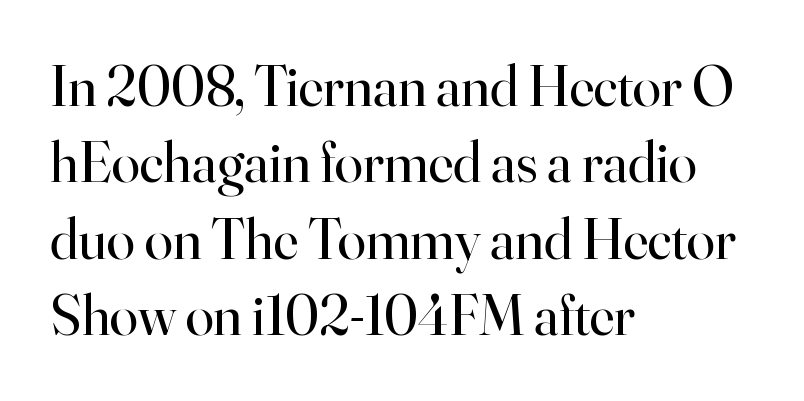
The image shows 57 px regular-weight serif type, upright; set left-aligned, normal line spacing (1.34x), normal letter spacing, not underlined; high stroke contrast and a small x-height.
